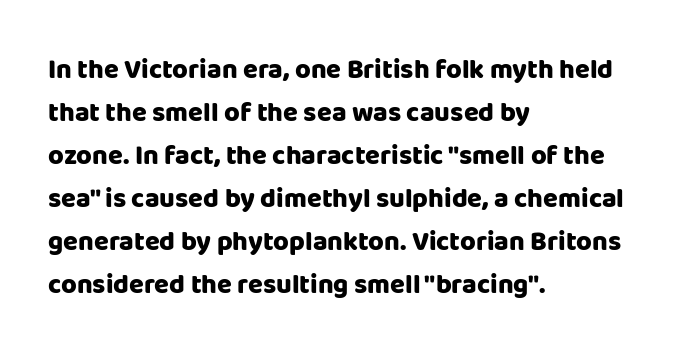
Q: Is the text bold? A: Yes.
Q: Is the text italic (slanted)? A: No, it is upright.
Q: Is the text underlined? A: No.
Q: How is the paragraph aligned? A: Left-aligned.
Q: Is the spacing between letters normal or unusually wide? A: Normal.
Q: Is the spacing between lines tight, normal or loose? A: Normal.
